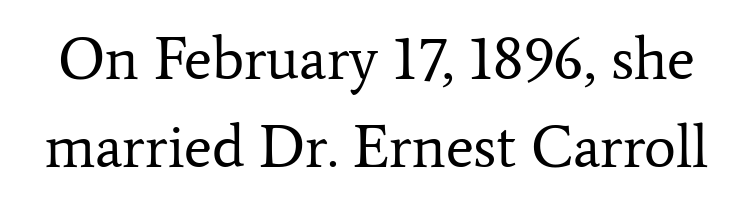
{"serif": "yes", "italic": "no", "bold": "no", "weight": "regular", "width": "normal", "stroke_contrast": "low", "x_height": "medium", "monospaced": "no", "underline": "no", "line_spacing": "normal", "line_spacing_ratio": 1.47, "letter_spacing": "normal", "letter_spacing_em": 0.0, "glyph_px": 60}
